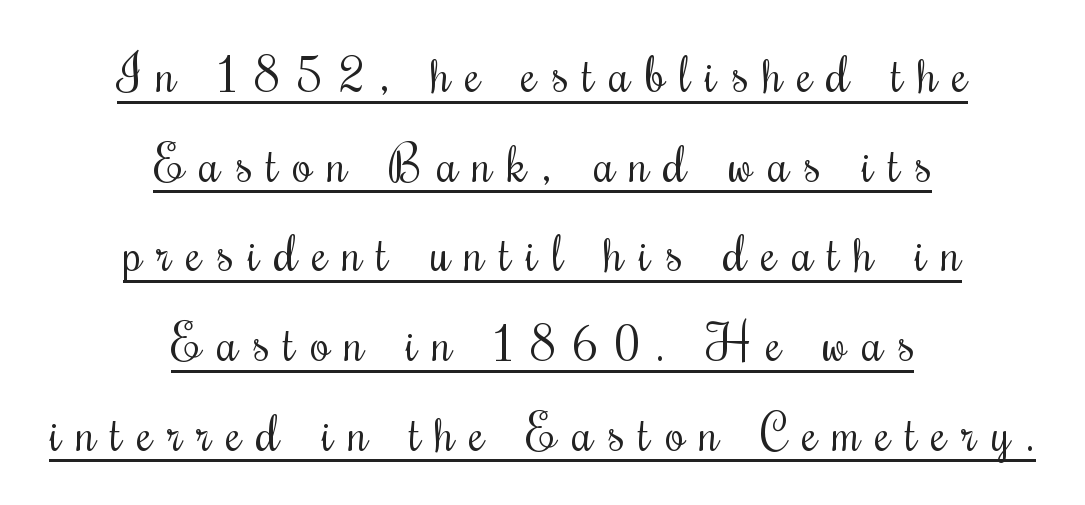
{"serif": "yes", "bold": "no", "weight": "regular", "width": "condensed", "stroke_contrast": "medium", "x_height": "small", "monospaced": "no", "underline": "yes", "align": "center", "line_spacing_ratio": 1.83, "letter_spacing": "wide", "letter_spacing_em": 0.31, "glyph_px": 49}
